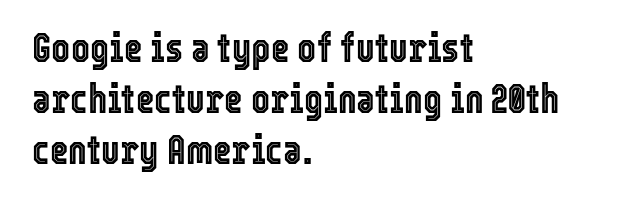
The image shows 40 px condensed type, upright; set left-aligned, normal line spacing (1.28x), normal letter spacing, not underlined; a medium x-height.
